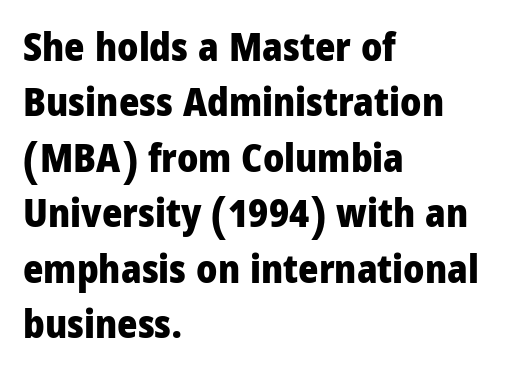
{"serif": "no", "italic": "no", "bold": "yes", "weight": "heavy", "width": "condensed", "stroke_contrast": "low", "x_height": "large", "monospaced": "no", "underline": "no", "align": "left", "line_spacing": "normal", "line_spacing_ratio": 1.42, "letter_spacing": "normal", "letter_spacing_em": 0.0, "glyph_px": 39}
